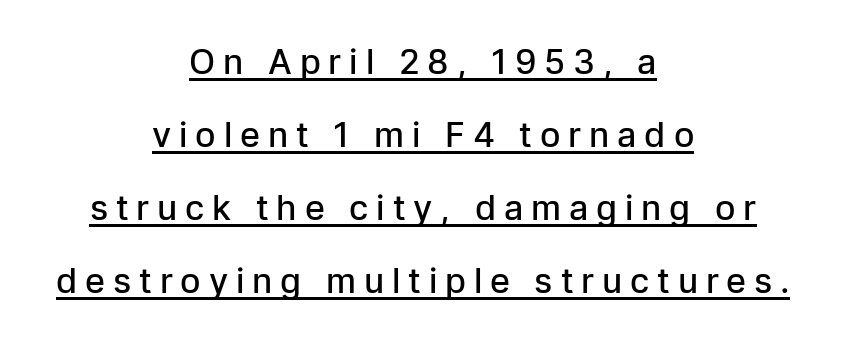
Q: Is the text bold? A: Semi-bold.
Q: Is the text italic (slanted)? A: No, it is upright.
Q: Is the typeface a serif or a sans-serif typeface? A: Sans-serif.
Q: Is the text underlined? A: Yes.
Q: How is the paragraph aligned? A: Centered.
Q: Is the spacing between letters normal or unusually wide? A: Unusually wide.
Q: Is the spacing between lines tight, normal or loose? A: Loose.
Q: Width (condensed, normal, or wide)? A: Normal.
Q: Stroke contrast? A: Low.
Q: x-height? A: Medium.
Q: Monospaced? A: No.
